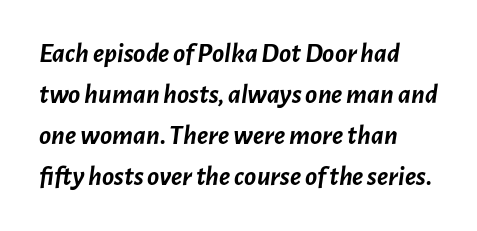
Observe the ordinary spacing: letters are neighbours, not strangers. Interline gaps are of average width in this sample. Compared with ordinary roman type, these characters are visibly tilted. This sample has the flowing, uneven cadence of proportional lettering. Notice how the passage keeps a crisp vertical edge on the left only.
